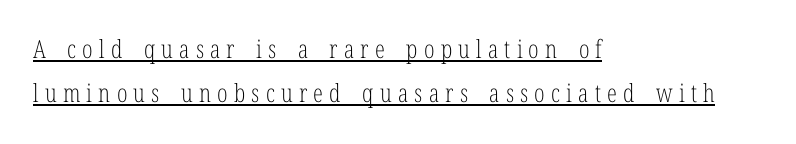
Q: Is the text bold? A: No.
Q: Is the text italic (slanted)? A: No, it is upright.
Q: Is the text underlined? A: Yes.
Q: How is the paragraph aligned? A: Left-aligned.
Q: Is the spacing between letters normal or unusually wide? A: Unusually wide.
